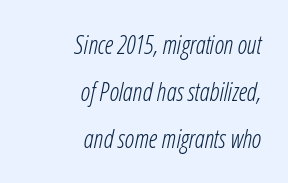
Q: Is the text bold? A: No.
Q: Is the text italic (slanted)? A: Yes, it leans right by about 12 degrees.
Q: Is the text underlined? A: No.
Q: How is the paragraph aligned? A: Right-aligned.
Q: Is the spacing between letters normal or unusually wide? A: Normal.
